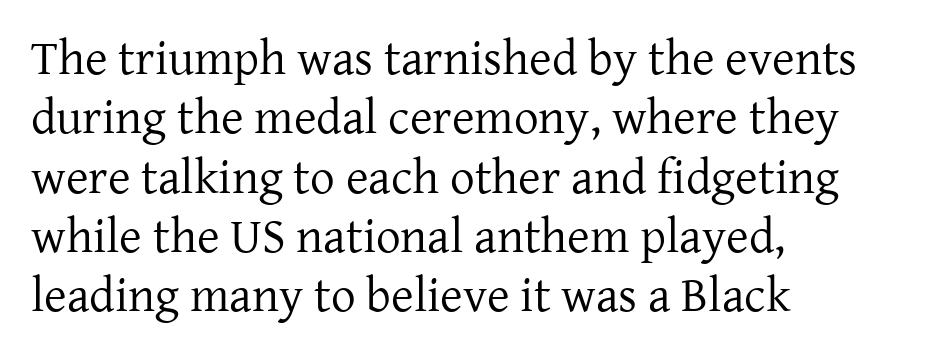
Q: Is the text bold? A: No.
Q: Is the text italic (slanted)? A: No, it is upright.
Q: Is the typeface a serif or a sans-serif typeface? A: Serif.
Q: Is the text underlined? A: No.
Q: How is the paragraph aligned? A: Left-aligned.
Q: Is the spacing between letters normal or unusually wide? A: Normal.
Q: Width (condensed, normal, or wide)? A: Normal.
Q: Stroke contrast? A: Low.
Q: x-height? A: Medium.
Q: Monospaced? A: No.
